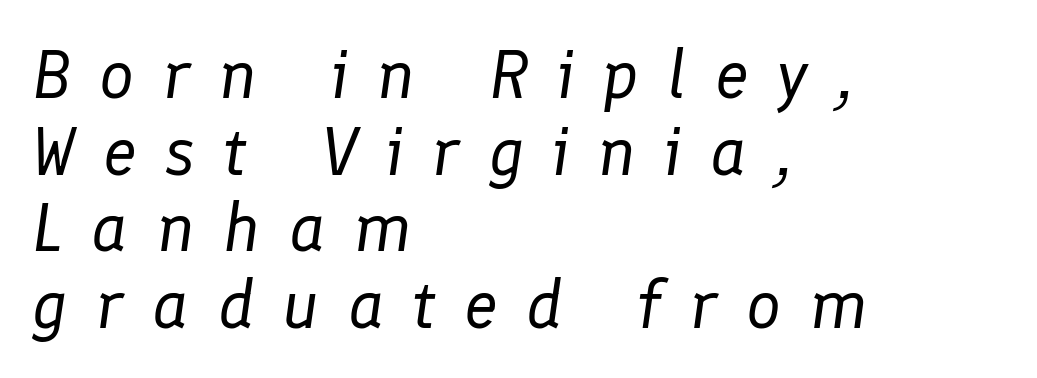
{"italic": "yes", "lean": "right", "slant_degrees": 8, "bold": "no", "weight": "regular", "width": "normal", "stroke_contrast": "low", "x_height": "medium", "monospaced": "no", "underline": "no", "align": "left", "line_spacing": "tight", "line_spacing_ratio": 1.11, "letter_spacing": "wide", "letter_spacing_em": 0.41, "glyph_px": 69}
